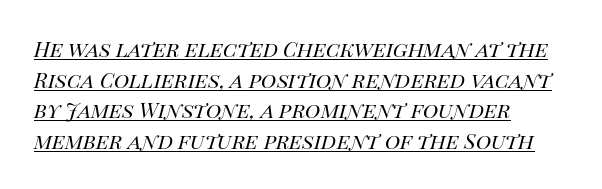
{"italic": "yes", "lean": "right", "slant_degrees": 14, "bold": "no", "underline": "yes", "align": "left", "line_spacing": "normal", "line_spacing_ratio": 1.46, "letter_spacing": "normal", "letter_spacing_em": 0.0, "glyph_px": 21}
